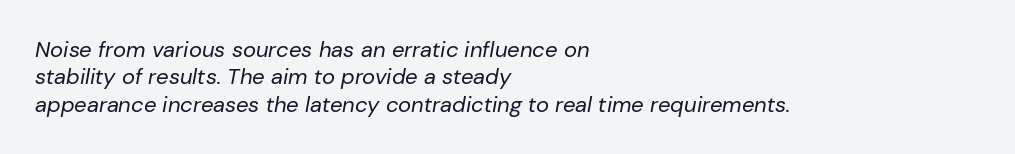
{"italic": "yes", "lean": "right", "slant_degrees": 10, "bold": "no", "underline": "no", "align": "left", "line_spacing_ratio": 1.24, "letter_spacing": "normal", "letter_spacing_em": 0.0, "glyph_px": 22}
